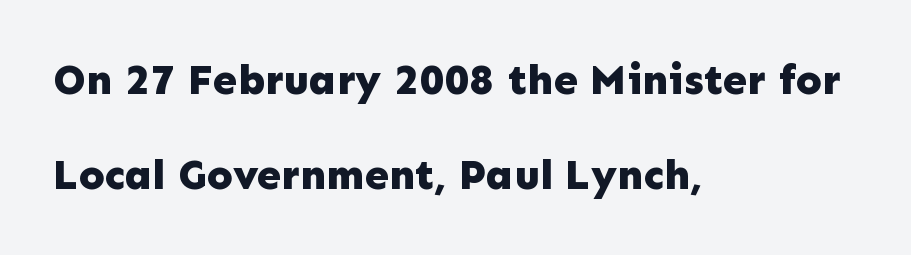
Q: Is the text bold? A: Yes.
Q: Is the text italic (slanted)? A: No, it is upright.
Q: Is the typeface a serif or a sans-serif typeface? A: Sans-serif.
Q: Is the text underlined? A: No.
Q: How is the paragraph aligned? A: Left-aligned.
Q: Is the spacing between letters normal or unusually wide? A: Normal.
Q: Is the spacing between lines tight, normal or loose? A: Loose.
Q: Width (condensed, normal, or wide)? A: Normal.
Q: Stroke contrast? A: Low.
Q: x-height? A: Medium.
Q: Monospaced? A: No.
